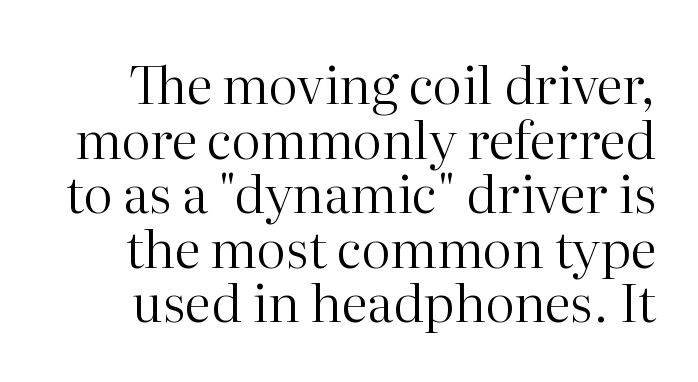
Check under the words: just untouched page. Each new line begins almost immediately beneath the previous one. The font sits on the lighter half of the weight spectrum, regular included. Between one letter and the next there's only the usual sliver of space. The lettering holds an erect, upright posture throughout.
